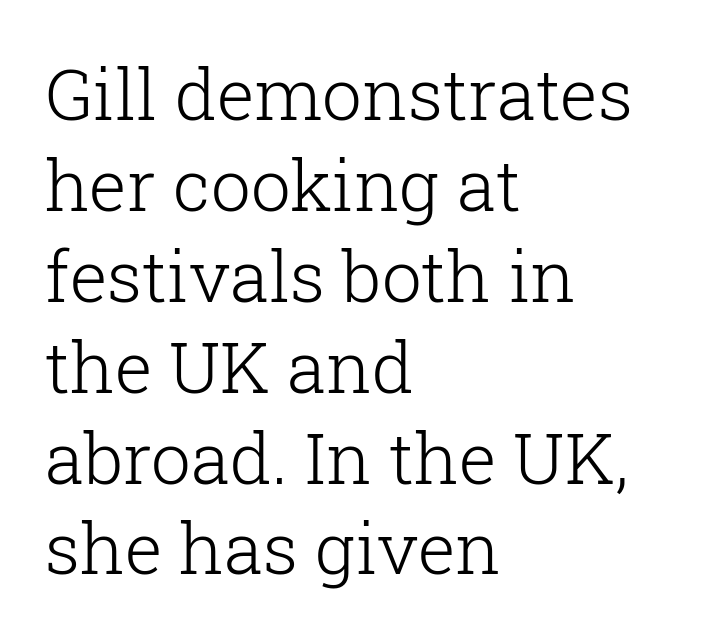
{"serif": "yes", "italic": "no", "bold": "no", "weight": "light", "width": "normal", "stroke_contrast": "low", "x_height": "medium", "monospaced": "no", "underline": "no", "align": "left", "line_spacing": "normal", "line_spacing_ratio": 1.28, "letter_spacing": "normal", "letter_spacing_em": 0.0, "glyph_px": 71}
